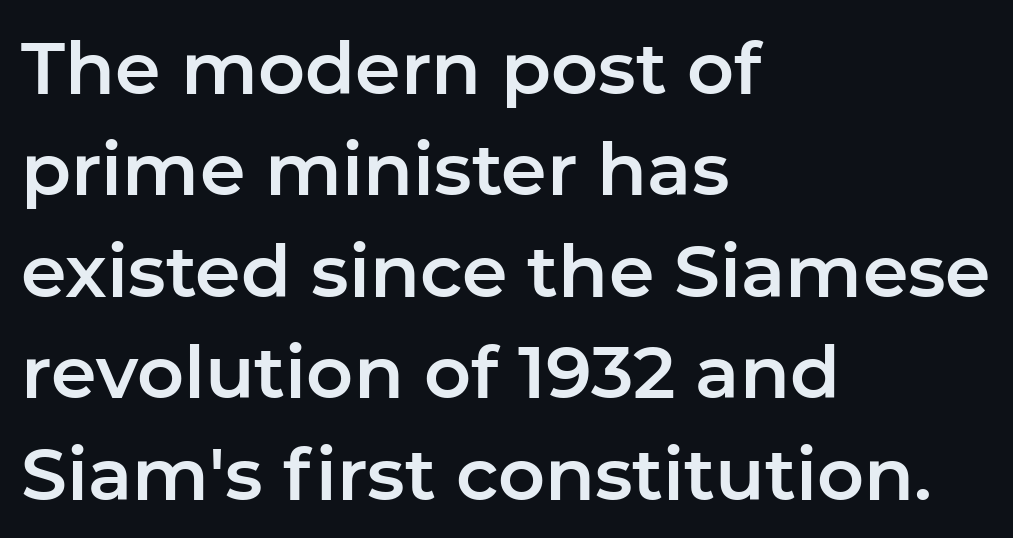
Regular leading. Italic? Not at all — the glyphs are vertical. If you drew a ruler down the left edge, every line would touch it. You can tell from the bare stems that sans-serif type was used. The passage shown is typed in a proportional face where columns would drift.
